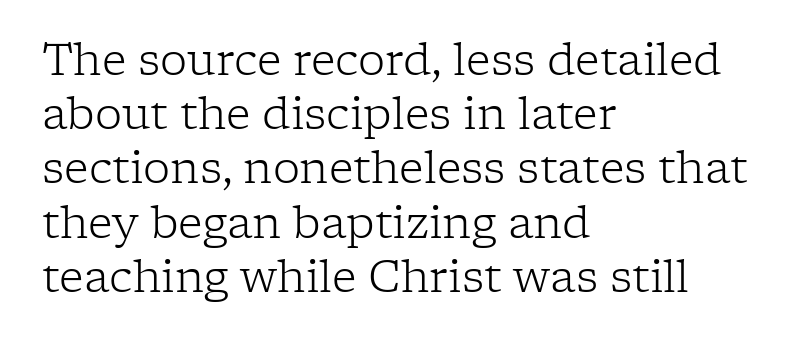
You can tell from the footed stems that serif type was used. Each word holds together tightly as a unit, with standard inter-letter gaps. Normally led — the rows are evenly, conventionally spaced. The rendering anchors every line to the left-hand side.
